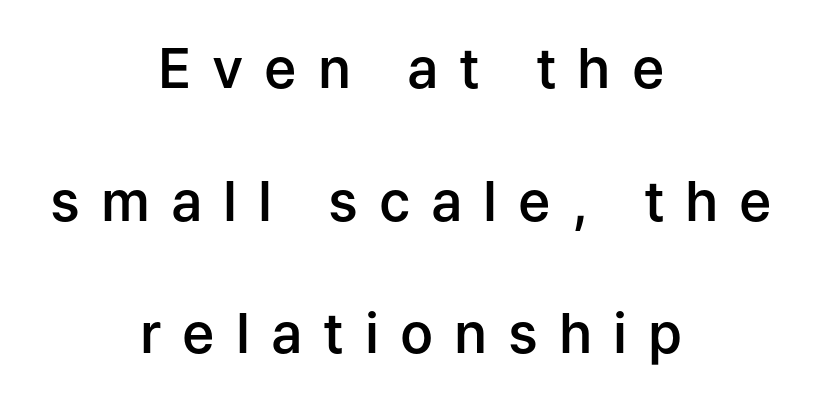
Decoration check: the copy has no underline. The horizontal fit of the characters is loose and conspicuously gappy. Quick note: not italic, upright. One glance says open: line gaps are wider than usual.
